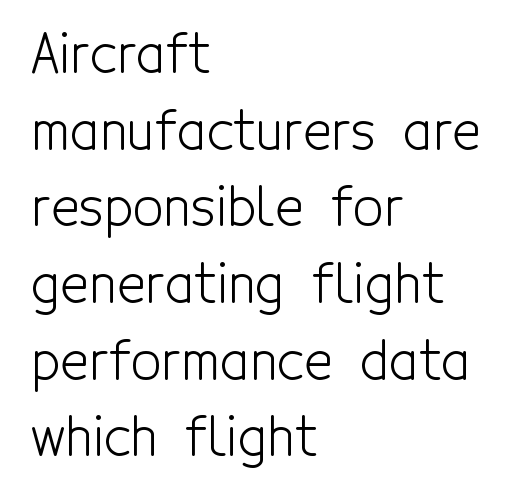
Letterform terminals end flat and unadorned throughout the passage. Characters remain perfectly vertical along every line. Think of a printed novel: that variable character pitch is what you see here. The passage shown is not underscored anywhere.
